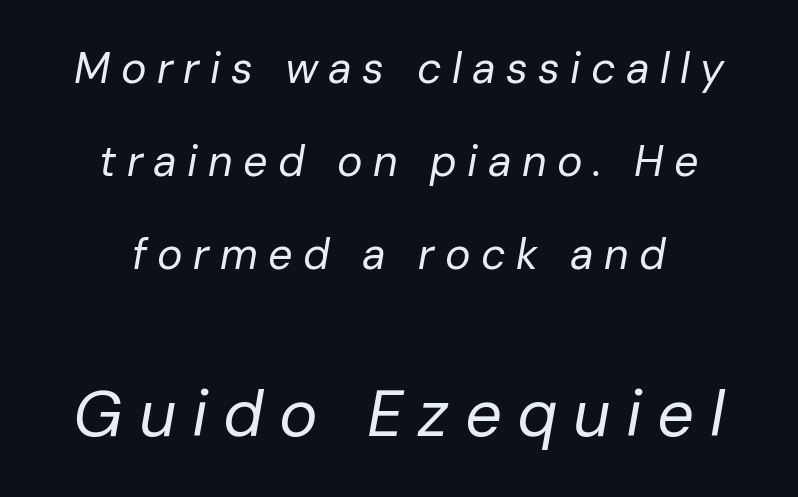
Q: Is the text bold? A: No.
Q: Is the text italic (slanted)? A: Yes, it leans right by about 10 degrees.
Q: Is the text underlined? A: No.
Q: How is the paragraph aligned? A: Centered.
Q: Is the spacing between letters normal or unusually wide? A: Unusually wide.
Q: Is the spacing between lines tight, normal or loose? A: Loose.
Q: Which block of text is set in a larger size, the first (top) or the second (bottom)? A: The second (bottom) one.
Q: Width (condensed, normal, or wide)? A: Normal.
Q: Stroke contrast? A: Low.
Q: x-height? A: Medium.
Q: Monospaced? A: No.
